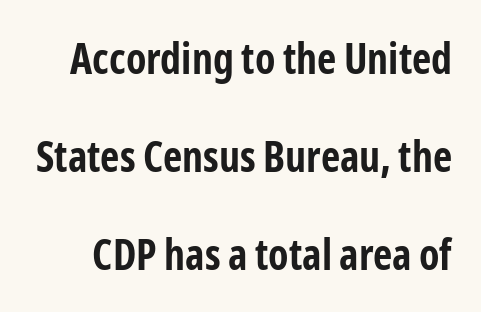
Standard letterfit; no display-style spreading of the glyphs. What kind of face is this? One without serifs — a sans. This sample uses an upright cut, with every glyph sitting square on the baseline. You could not count columns in this text — the font is proportionally spaced. Only glyphs here, with clear space below each row. The lines are spread far apart with generous leading.
